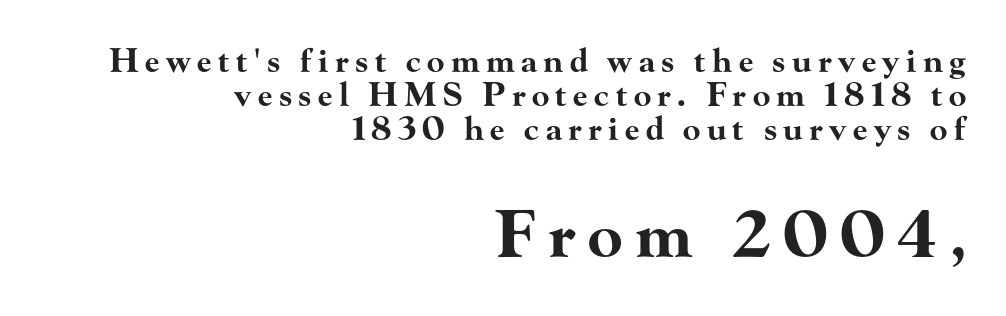
The image shows 64 px bold, wide serif type, upright; set right-aligned, tight line spacing (1.06x), unusually wide letter spacing (+0.2 em), not underlined; the second (bottom) block is 2.0x larger; high stroke contrast and a small x-height.
